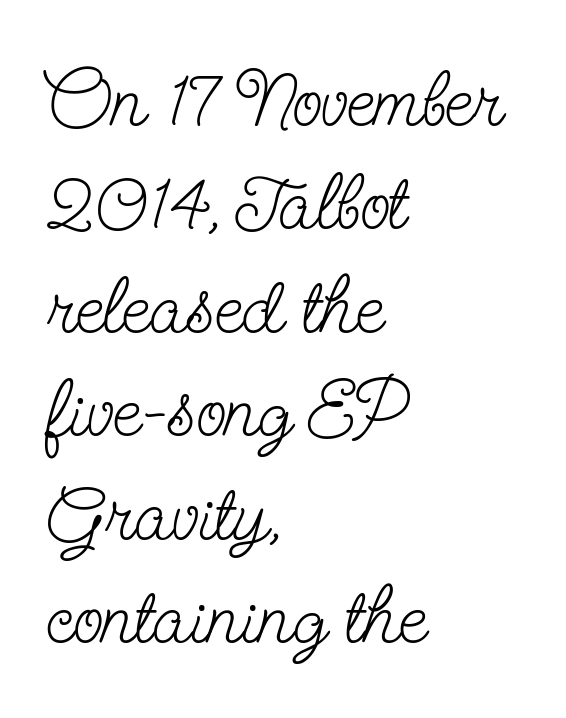
Q: Is the text bold? A: No.
Q: Is the text italic (slanted)? A: Yes.
Q: Is the typeface a serif or a sans-serif typeface? A: Serif.
Q: Is the text underlined? A: No.
Q: How is the paragraph aligned? A: Left-aligned.
Q: Is the spacing between letters normal or unusually wide? A: Normal.
Q: Is the spacing between lines tight, normal or loose? A: Normal.
Q: Width (condensed, normal, or wide)? A: Condensed.
Q: Stroke contrast? A: Low.
Q: x-height? A: Small.
Q: Monospaced? A: No.
